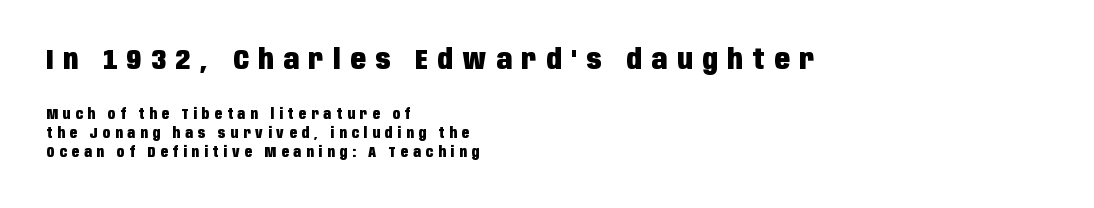
Leading: standard. The passage shown is emphatically bold. Each row of text sits above clean, open space. Is this a sans? Yes — the strokes have no serifs. Is the lower block the larger one? No — the upper block carries the bigger type. The passage shown has open, widely tracked lettering throughout.
